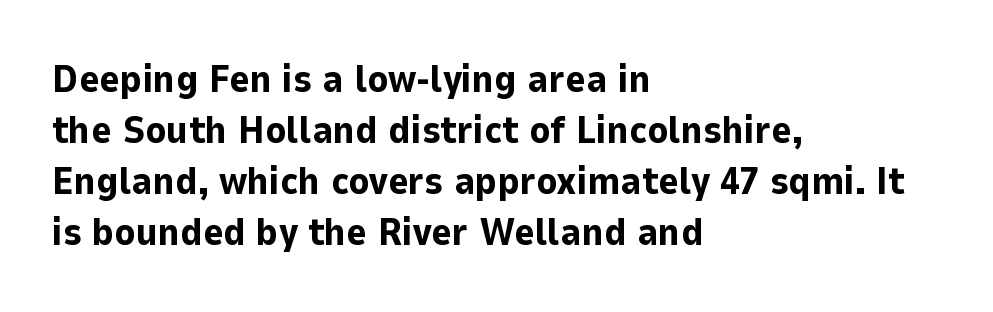
{"serif": "no", "italic": "no", "bold": "yes", "weight": "bold", "width": "normal", "stroke_contrast": "low", "x_height": "medium", "monospaced": "no", "underline": "no", "align": "left", "line_spacing": "normal", "line_spacing_ratio": 1.31, "letter_spacing": "normal", "letter_spacing_em": 0.0, "glyph_px": 39}
